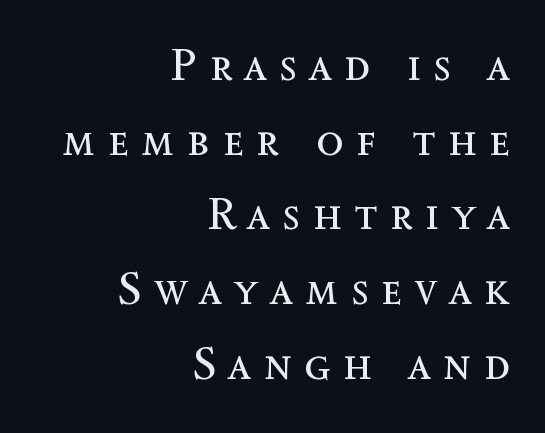
{"italic": "no", "bold": "no", "weight": "regular", "width": "normal", "x_height": "medium", "monospaced": "no", "underline": "no", "align": "right", "line_spacing": "normal", "line_spacing_ratio": 1.66, "letter_spacing": "wide", "letter_spacing_em": 0.28, "glyph_px": 45}
